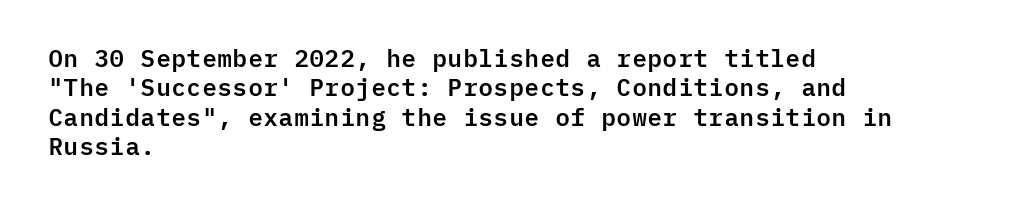
{"italic": "no", "underline": "no", "align": "left", "line_spacing_ratio": 1.22, "letter_spacing": "normal", "letter_spacing_em": 0.0, "glyph_px": 24}
